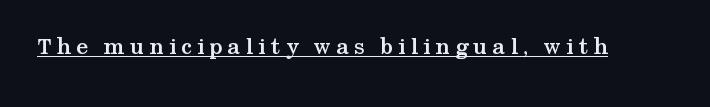
Is the type bold? Yes — the strokes are clearly thick and heavy. What decoration does the sample have? An underline. Italic: no, the glyphs are upright roman. These lines have a slow, spaced-out rhythm from letter to letter.
